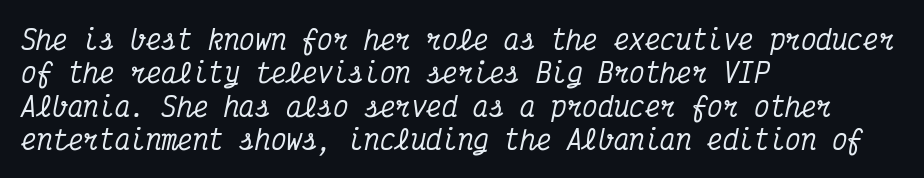
Q: Is the text italic (slanted)? A: Yes, it leans right by about 12 degrees.
Q: Is the text underlined? A: No.
Q: How is the paragraph aligned? A: Left-aligned.
Q: Is the spacing between letters normal or unusually wide? A: Normal.
Q: Is the spacing between lines tight, normal or loose? A: Normal.
